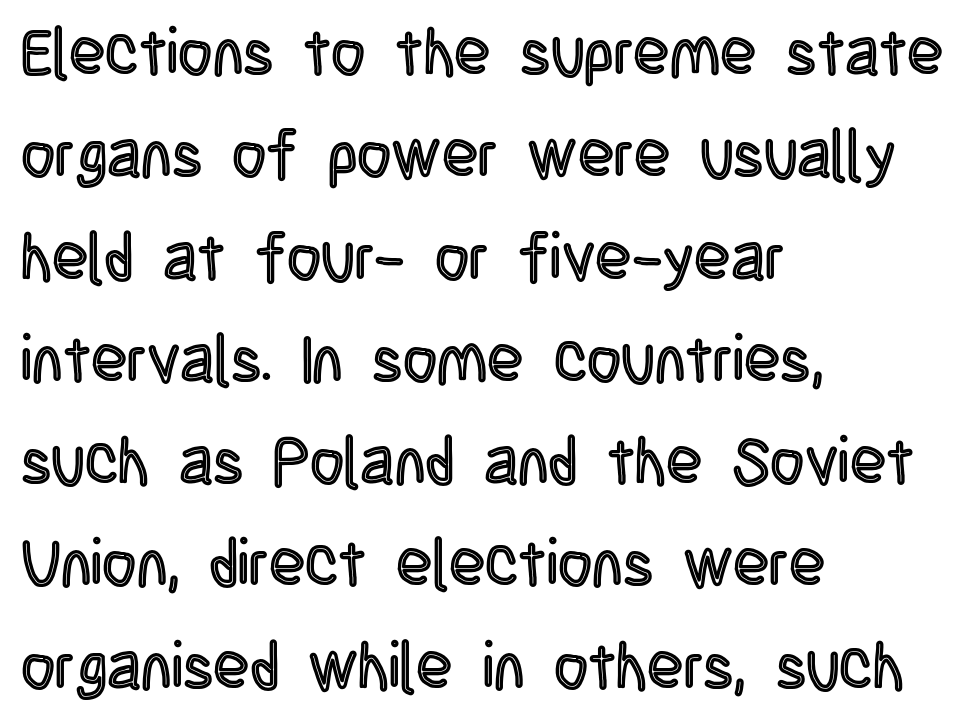
Q: Is the text italic (slanted)? A: No, it is upright.
Q: Is the text underlined? A: No.
Q: How is the paragraph aligned? A: Left-aligned.
Q: Is the spacing between letters normal or unusually wide? A: Normal.
Q: Is the spacing between lines tight, normal or loose? A: Normal.
Q: Width (condensed, normal, or wide)? A: Condensed.
Q: x-height? A: Large.
Q: Monospaced? A: No.
